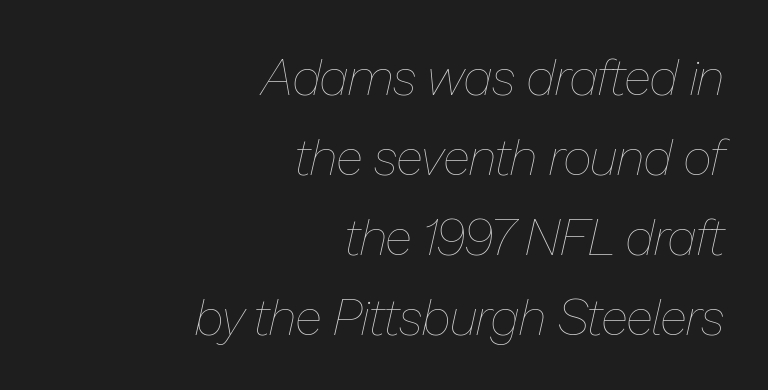
{"italic": "yes", "lean": "right", "slant_degrees": 13, "bold": "no", "weight": "thin", "width": "normal", "stroke_contrast": "low", "x_height": "medium", "monospaced": "no", "underline": "no", "align": "right", "line_spacing": "normal", "line_spacing_ratio": 1.6, "letter_spacing": "normal", "letter_spacing_em": 0.0, "glyph_px": 50}
